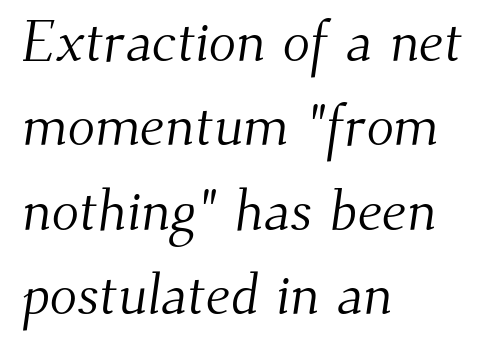
{"serif": "yes", "bold": "no", "weight": "light", "width": "normal", "stroke_contrast": "medium", "x_height": "small", "monospaced": "no", "underline": "no", "align": "left", "line_spacing": "normal", "line_spacing_ratio": 1.48, "letter_spacing": "normal", "letter_spacing_em": 0.0, "glyph_px": 57}
